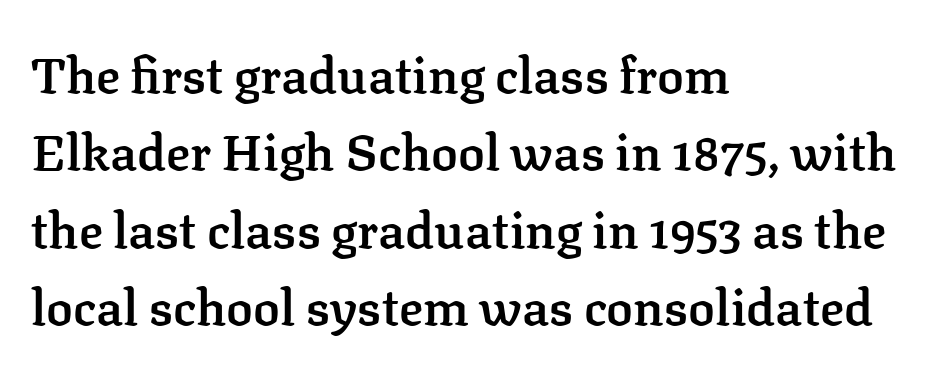
Q: Is the text bold? A: Semi-bold.
Q: Is the text italic (slanted)? A: No, it is upright.
Q: Is the typeface a serif or a sans-serif typeface? A: Serif.
Q: Is the text underlined? A: No.
Q: How is the paragraph aligned? A: Left-aligned.
Q: Is the spacing between letters normal or unusually wide? A: Normal.
Q: Is the spacing between lines tight, normal or loose? A: Normal.
Q: Width (condensed, normal, or wide)? A: Normal.
Q: Stroke contrast? A: Low.
Q: x-height? A: Medium.
Q: Monospaced? A: No.
